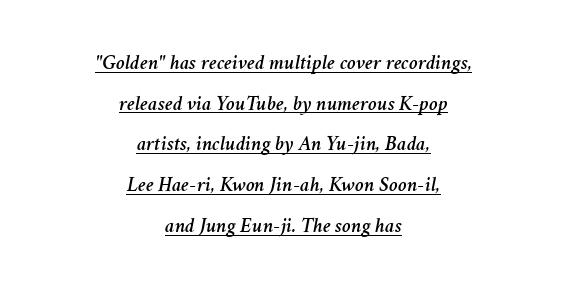
Q: Is the text italic (slanted)? A: Yes, it leans right by about 11 degrees.
Q: Is the text underlined? A: Yes.
Q: How is the paragraph aligned? A: Centered.
Q: Is the spacing between letters normal or unusually wide? A: Normal.
Q: Is the spacing between lines tight, normal or loose? A: Loose.
